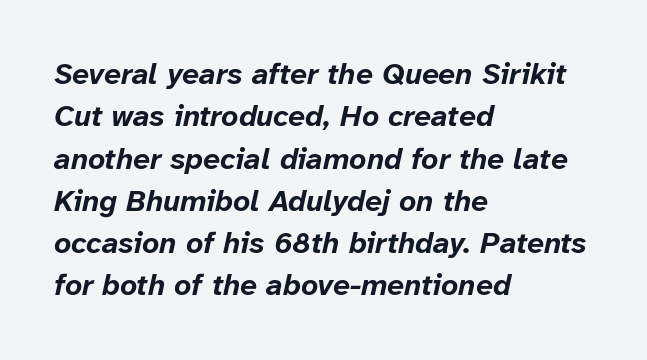
{"italic": "yes", "lean": "right", "slant_degrees": 12, "bold": "yes", "weight": "bold", "width": "normal", "stroke_contrast": "low", "x_height": "medium", "monospaced": "no", "underline": "no", "align": "left", "line_spacing": "normal", "line_spacing_ratio": 1.41, "letter_spacing": "normal", "letter_spacing_em": 0.0, "glyph_px": 30}
